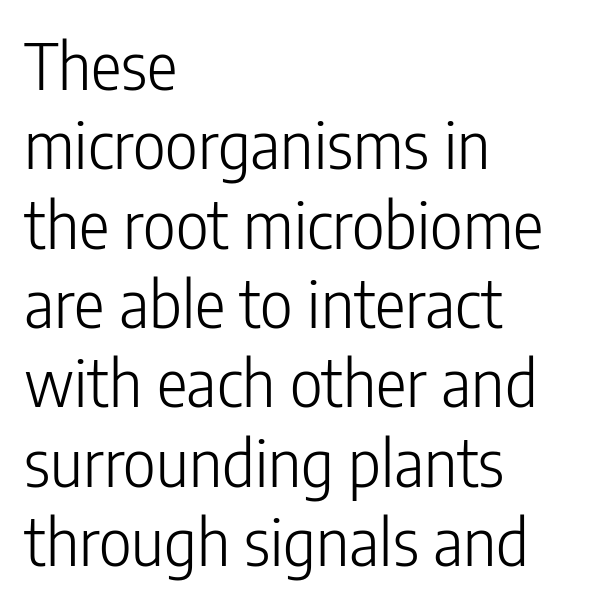
Stem width sits at or under what a default text font uses. Serif or sans? Sans — the stroke terminals are bare. A typesetter would call this zero additional tracking. This sample is left-justified, so line endings fall wherever the words run out.
